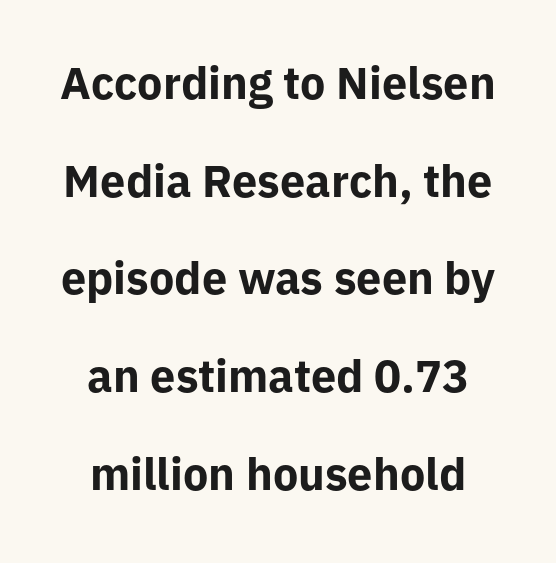
{"serif": "no", "italic": "no", "bold": "yes", "weight": "bold", "width": "normal", "stroke_contrast": "low", "x_height": "medium", "monospaced": "no", "underline": "no", "align": "center", "line_spacing": "loose", "line_spacing_ratio": 2.17, "letter_spacing": "normal", "letter_spacing_em": 0.0, "glyph_px": 45}
